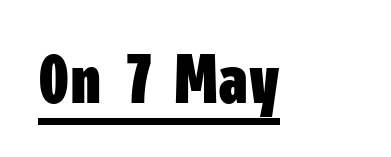
The glyphs in this specimen are sans serif. Italic: no, the glyphs are upright roman. Underlining? Definitely there. Bold? Absolutely — the strokes are thick and heavy. This rendering leaves character spacing at its baseline value.
